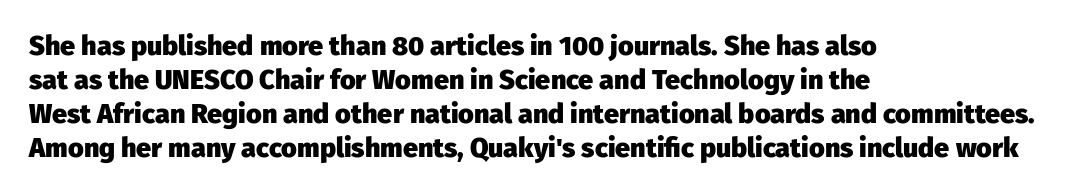
Does the weight exceed regular? Yes, all the way to bold. Short note: letters normally spaced. The space beneath each line is pristine and unruled. The typesetter chose a ragged-right arrangement here. Posture: vertical. The passage shown stacks its lines at a standard gap.
